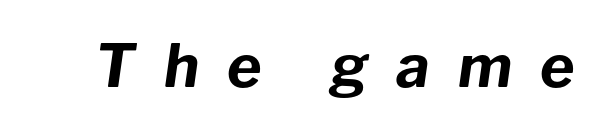
The image shows 59 px bold type, italic (leaning right); set unusually wide letter spacing (+0.48 em), not underlined; low stroke contrast and a medium x-height.
